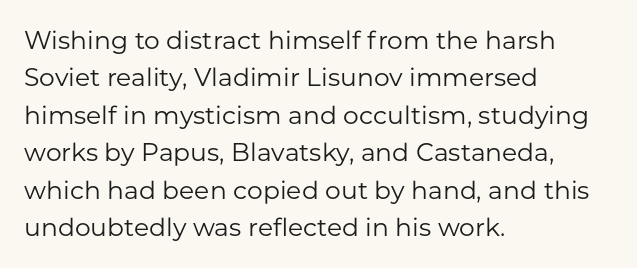
{"italic": "no", "bold": "no", "underline": "no", "align": "left", "line_spacing": "normal", "line_spacing_ratio": 1.5, "letter_spacing": "normal", "letter_spacing_em": 0.0, "glyph_px": 25}
